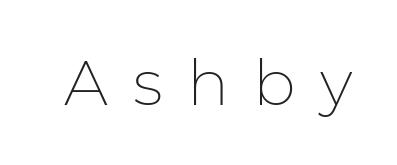
Q: Is the text bold? A: No.
Q: Is the text italic (slanted)? A: No, it is upright.
Q: Is the typeface a serif or a sans-serif typeface? A: Sans-serif.
Q: Is the text underlined? A: No.
Q: Is the spacing between letters normal or unusually wide? A: Unusually wide.
Q: Width (condensed, normal, or wide)? A: Normal.
Q: Stroke contrast? A: Low.
Q: x-height? A: Medium.
Q: Monospaced? A: No.
